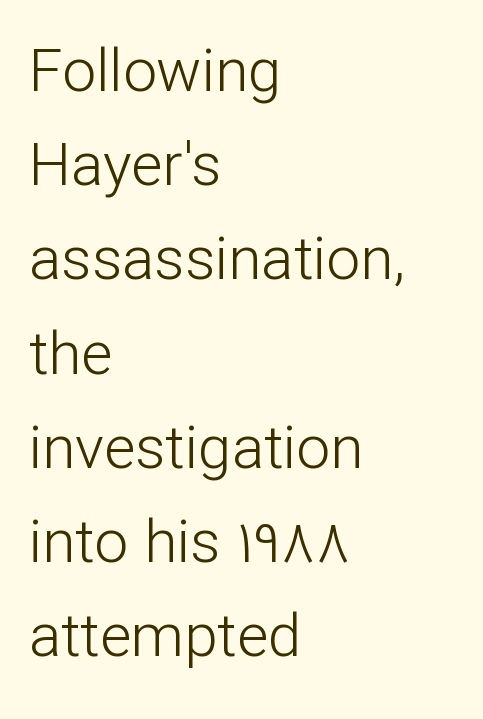
Stroke mass is kept to a normal reading level or below. A typesetter would call this proportional, since set widths differ per character. No extra tracking has been applied to these lines. The space between consecutive lines is moderate. You can tell from the bare stems that sans-serif type was used. The passage shown is not underscored anywhere.
